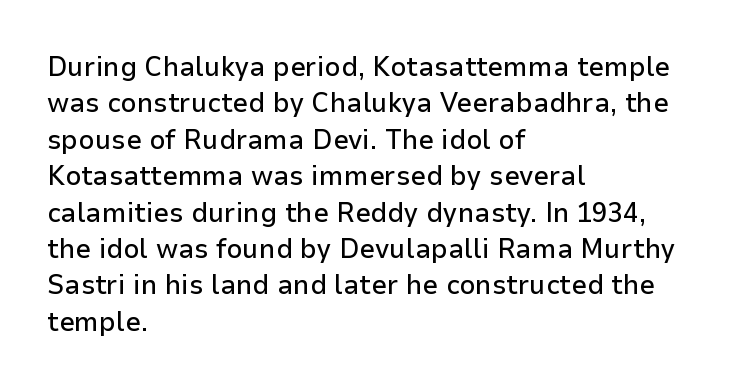
{"serif": "no", "italic": "no", "width": "normal", "stroke_contrast": "low", "x_height": "medium", "monospaced": "no", "underline": "no", "align": "left", "line_spacing": "normal", "line_spacing_ratio": 1.3, "letter_spacing": "normal", "letter_spacing_em": 0.0, "glyph_px": 28}
